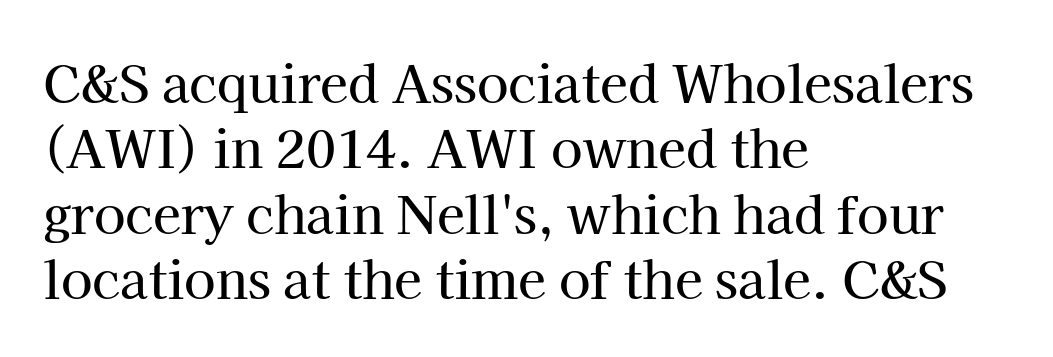
The image shows 51 px serif type, upright; set left-aligned, normal line spacing (1.28x), normal letter spacing, not underlined; high stroke contrast and a medium x-height.
